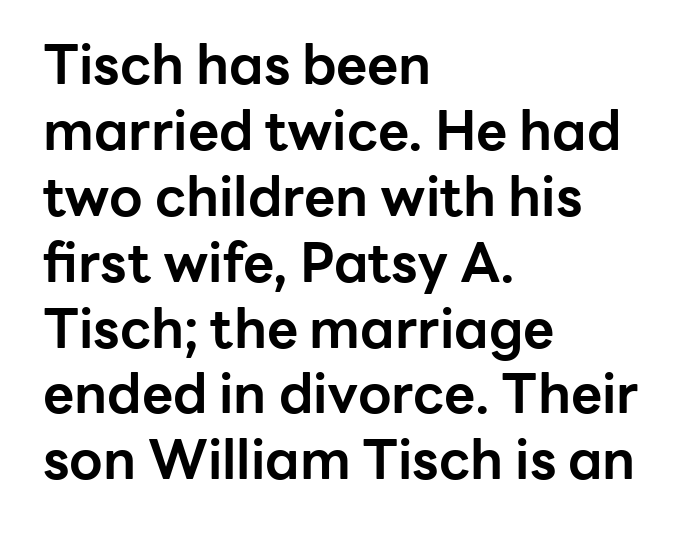
Does the copy run flush right? No — it runs flush left. Compared with typical body copy, the letter spacing here is the same. Here the designer chose a conventional face with non-uniform glyph widths. Lines of text with bare space underneath.
